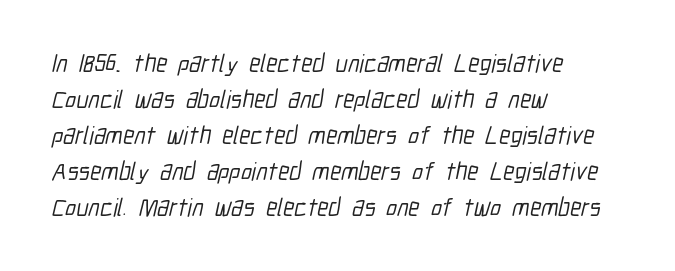
{"underline": "no", "align": "left", "line_spacing": "normal", "line_spacing_ratio": 1.44, "letter_spacing": "normal", "letter_spacing_em": 0.0, "glyph_px": 25}
